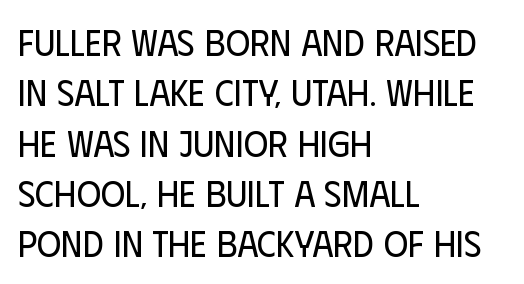
Q: Is the text bold? A: No.
Q: Is the text italic (slanted)? A: No, it is upright.
Q: Is the typeface a serif or a sans-serif typeface? A: Sans-serif.
Q: Is the text underlined? A: No.
Q: How is the paragraph aligned? A: Left-aligned.
Q: Is the spacing between letters normal or unusually wide? A: Normal.
Q: Is the spacing between lines tight, normal or loose? A: Normal.
Q: Width (condensed, normal, or wide)? A: Condensed.
Q: Stroke contrast? A: Low.
Q: x-height? A: Large.
Q: Monospaced? A: No.
